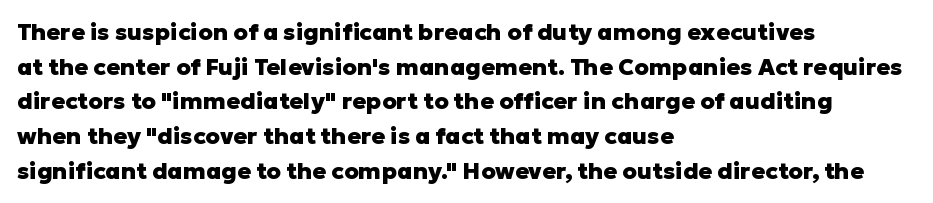
The image shows 23 px bold type, upright; set left-aligned, normal line spacing (1.51x), normal letter spacing, not underlined.
